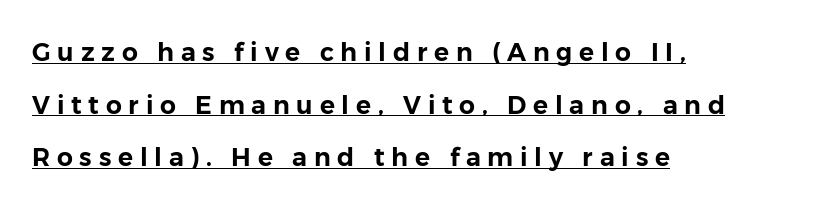
The image shows 25 px text type, upright; set left-aligned, loose line spacing (2.11x), unusually wide letter spacing (+0.27 em), underlined.
